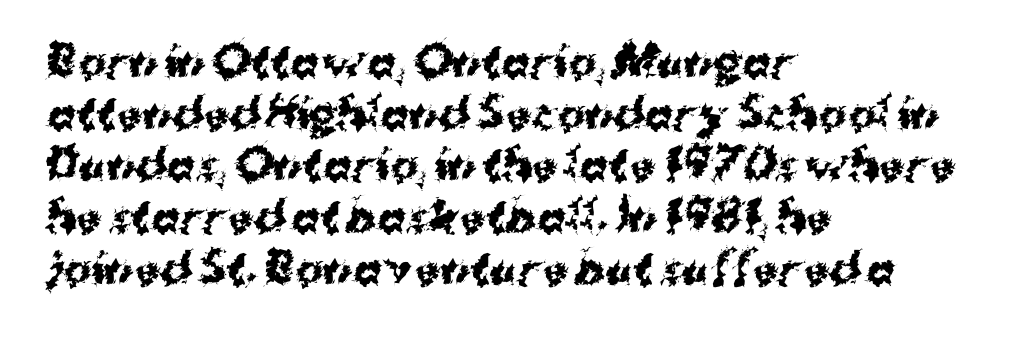
Q: Is the text bold? A: Yes.
Q: Is the text italic (slanted)? A: Yes.
Q: Is the typeface a serif or a sans-serif typeface? A: Sans-serif.
Q: Is the text underlined? A: No.
Q: How is the paragraph aligned? A: Left-aligned.
Q: Is the spacing between letters normal or unusually wide? A: Normal.
Q: Width (condensed, normal, or wide)? A: Normal.
Q: Stroke contrast? A: Medium.
Q: x-height? A: Medium.
Q: Monospaced? A: No.
